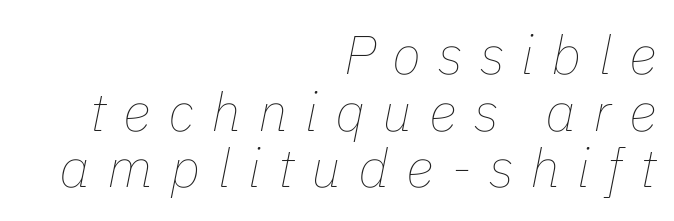
The image shows 54 px thin type, italic (leaning right); set right-aligned, tight line spacing (1.05x), unusually wide letter spacing (+0.32 em), not underlined; low stroke contrast and a medium x-height.
